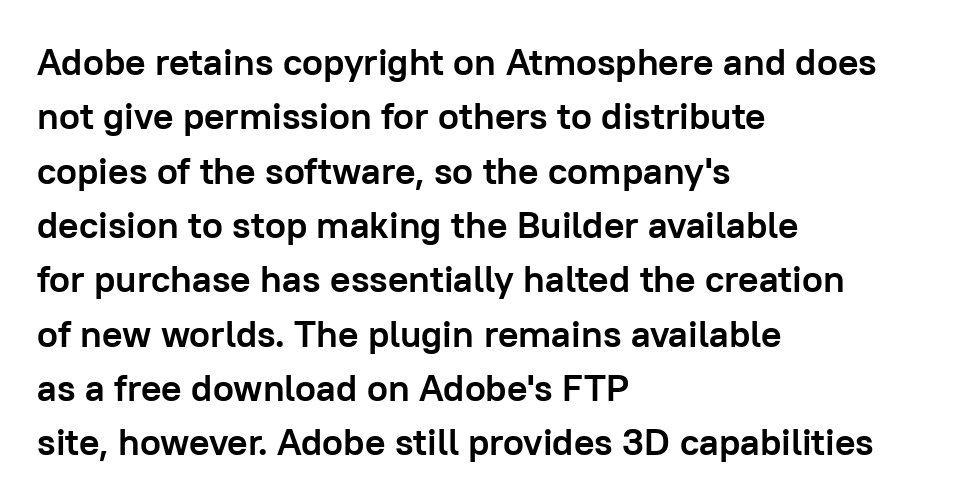
{"serif": "no", "italic": "no", "bold": "yes", "weight": "semibold", "width": "normal", "stroke_contrast": "low", "x_height": "medium", "monospaced": "no", "underline": "no", "align": "left", "line_spacing": "normal", "line_spacing_ratio": 1.43, "letter_spacing": "normal", "letter_spacing_em": 0.0, "glyph_px": 38}
